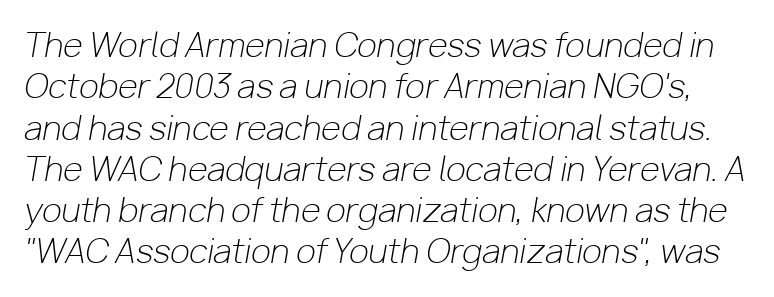
The image shows 32 px light type, italic (leaning right); set normal line spacing (1.29x), normal letter spacing, not underlined; low stroke contrast and a medium x-height.
